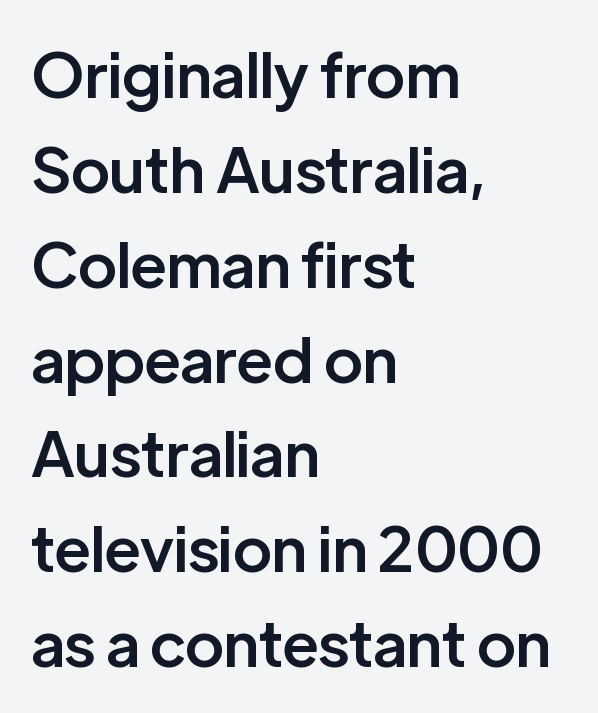
{"serif": "no", "italic": "no", "bold": "semi", "weight": "semibold", "width": "normal", "stroke_contrast": "low", "x_height": "medium", "monospaced": "no", "underline": "no", "align": "left", "line_spacing": "normal", "line_spacing_ratio": 1.53, "letter_spacing": "normal", "letter_spacing_em": 0.0, "glyph_px": 62}
